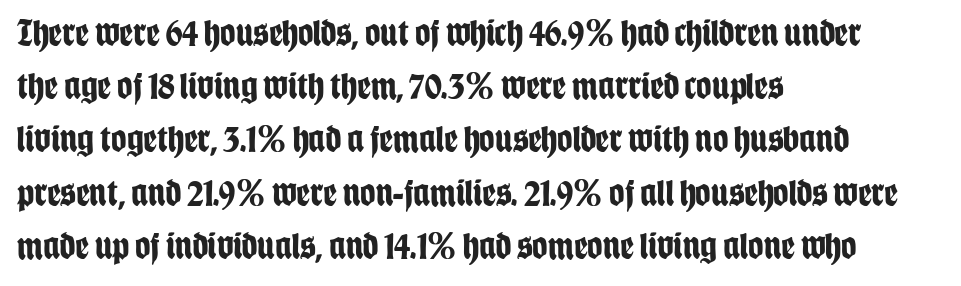
Q: Is the text bold? A: Yes.
Q: Is the text italic (slanted)? A: No, it is upright.
Q: Is the typeface a serif or a sans-serif typeface? A: Sans-serif.
Q: Is the text underlined? A: No.
Q: How is the paragraph aligned? A: Left-aligned.
Q: Is the spacing between letters normal or unusually wide? A: Normal.
Q: Is the spacing between lines tight, normal or loose? A: Normal.
Q: Width (condensed, normal, or wide)? A: Condensed.
Q: Stroke contrast? A: Low.
Q: x-height? A: Large.
Q: Monospaced? A: No.
